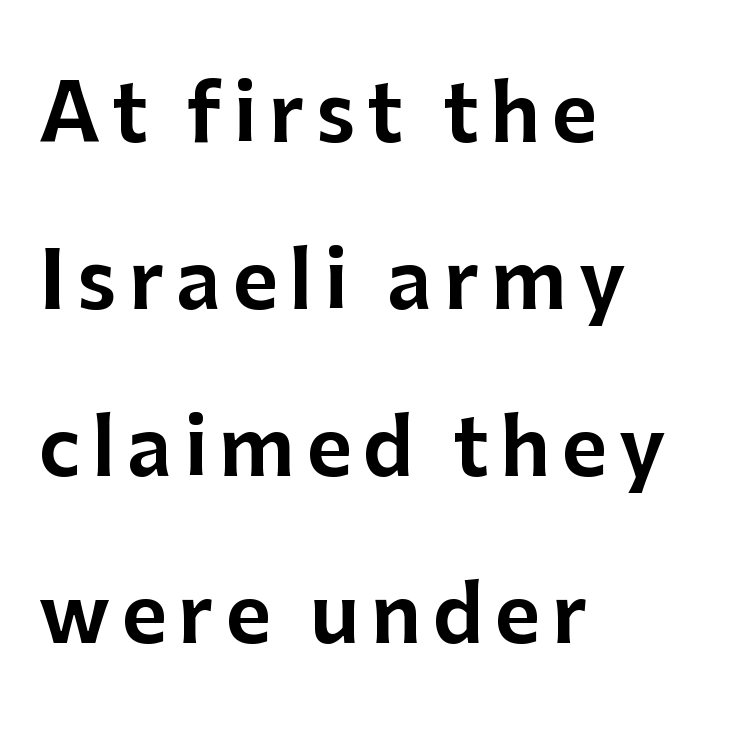
Q: Is the text italic (slanted)? A: No, it is upright.
Q: Is the typeface a serif or a sans-serif typeface? A: Sans-serif.
Q: Is the text underlined? A: No.
Q: How is the paragraph aligned? A: Left-aligned.
Q: Is the spacing between lines tight, normal or loose? A: Loose.
Q: Width (condensed, normal, or wide)? A: Normal.
Q: Stroke contrast? A: Low.
Q: x-height? A: Medium.
Q: Monospaced? A: No.
